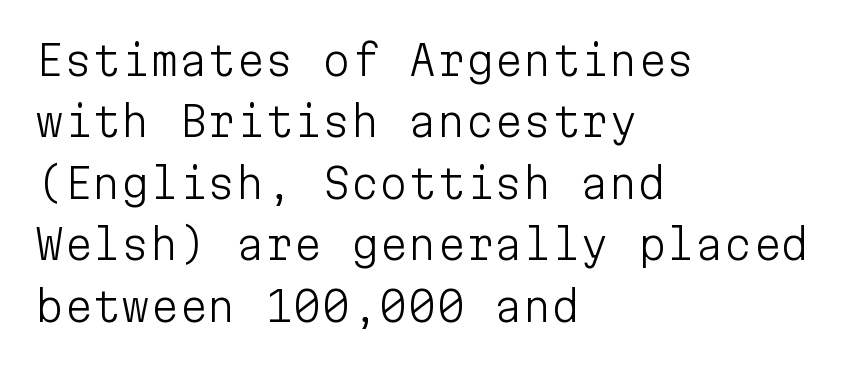
Q: Is the text bold? A: No.
Q: Is the text italic (slanted)? A: No, it is upright.
Q: Is the typeface a serif or a sans-serif typeface? A: Sans-serif.
Q: Is the text underlined? A: No.
Q: How is the paragraph aligned? A: Left-aligned.
Q: Is the spacing between letters normal or unusually wide? A: Normal.
Q: Is the spacing between lines tight, normal or loose? A: Normal.
Q: Width (condensed, normal, or wide)? A: Normal.
Q: Stroke contrast? A: Low.
Q: x-height? A: Medium.
Q: Monospaced? A: Yes.
